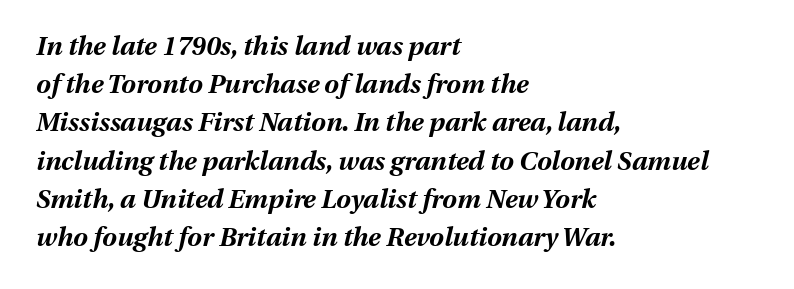
The rendering keeps characters at their native spacing. Weight check: bold — yes, fully. Notice how the stems are inclined rather than vertical — that's the hallmark of italics. Vertically, the passage feels balanced, rows spaced as you'd expect. The passage shown is not underscored anywhere.
